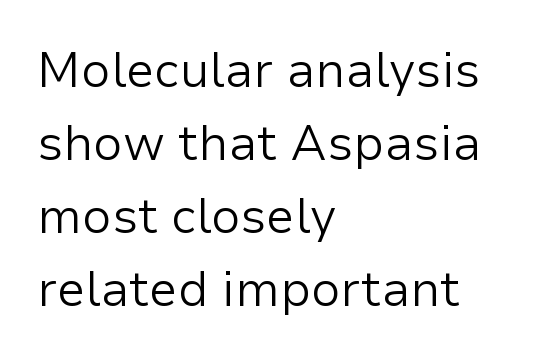
The image shows 49 px light sans-serif type, upright; set left-aligned, normal line spacing (1.49x), normal letter spacing, not underlined; low stroke contrast and a medium x-height.
